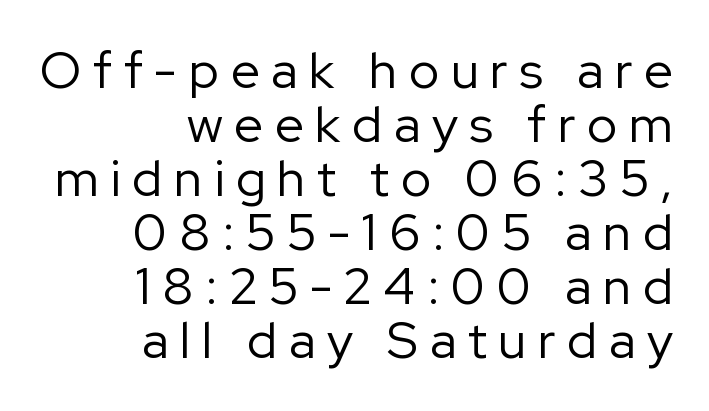
The image shows 51 px regular-weight sans-serif type, upright; set right-aligned, tight line spacing (1.06x), unusually wide letter spacing (+0.23 em), not underlined; low stroke contrast and a medium x-height.
